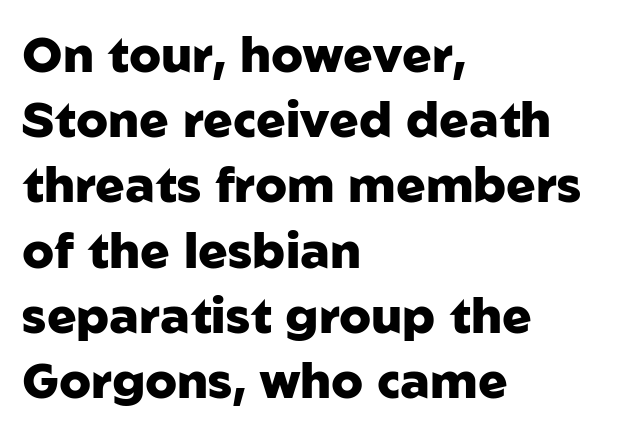
Words appear dense and cohesive because spacing is normal. Summary of vertical rhythm: regular, with standard interline spacing. The rendering shows plain stroke endings on the letterforms — a sans-serif design. Compared with an ordinary text face, these strokes are far heavier — a full bold. These lines are rendered in a variable-pitch font.
